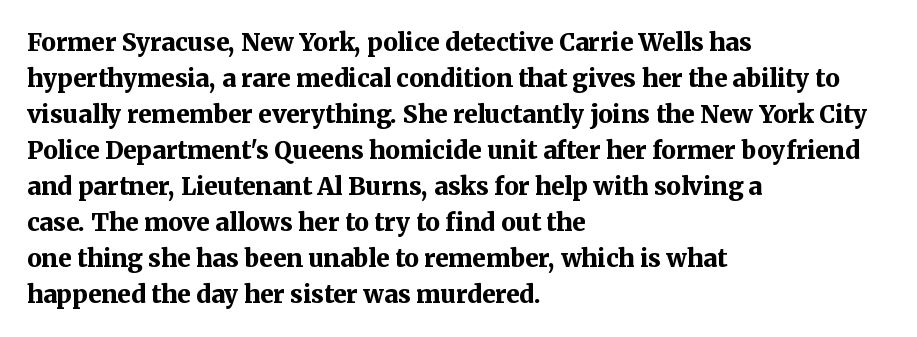
These lines are set flush left with a ragged right edge. Upright lettering throughout. Compared with typical body copy, the letter spacing here is the same. The line-height multiplier appears to be the usual default.
